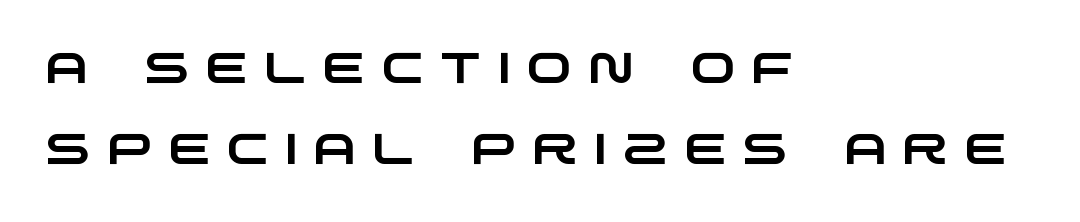
The rendering uses natural spacing where letterforms have individual widths. The specimen omits any rule beneath the text block's lines. Line starts are locked; line ends wander. The line texture is sparse and dotted thanks to wide tracking. Stroke terminals: plain, sans-serif.
